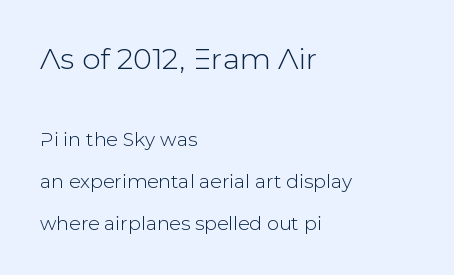
Q: Is the text italic (slanted)? A: No, it is upright.
Q: Is the typeface a serif or a sans-serif typeface? A: Sans-serif.
Q: Is the text underlined? A: No.
Q: How is the paragraph aligned? A: Left-aligned.
Q: Is the spacing between letters normal or unusually wide? A: Normal.
Q: Is the spacing between lines tight, normal or loose? A: Loose.
Q: Which block of text is set in a larger size, the first (top) or the second (bottom)? A: The first (top) one.
Q: Width (condensed, normal, or wide)? A: Normal.
Q: Stroke contrast? A: Low.
Q: x-height? A: Medium.
Q: Monospaced? A: No.
